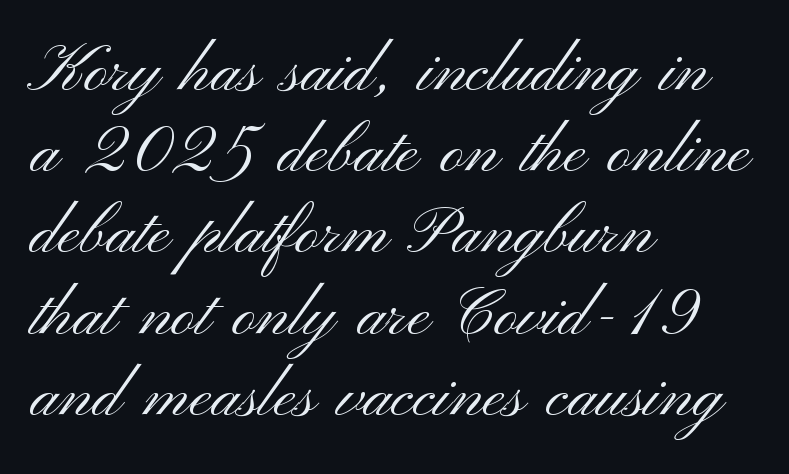
{"serif": "no", "bold": "no", "weight": "light", "width": "wide", "stroke_contrast": "medium", "x_height": "small", "monospaced": "no", "underline": "no", "align": "left", "line_spacing_ratio": 1.23, "letter_spacing": "normal", "letter_spacing_em": 0.0, "glyph_px": 66}
